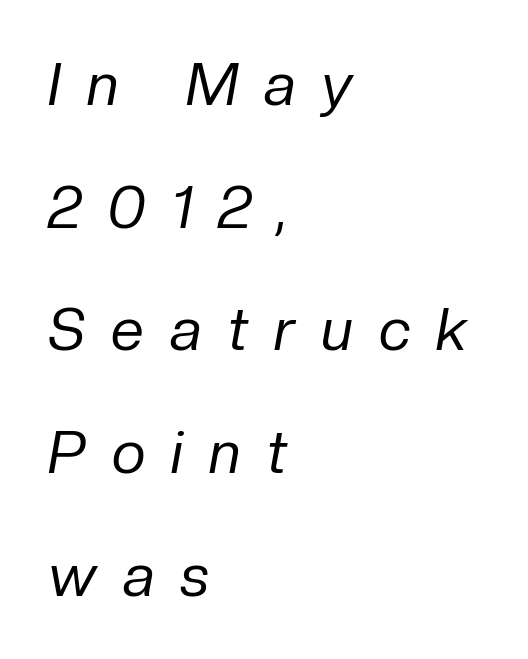
Q: Is the text bold? A: No.
Q: Is the text italic (slanted)? A: Yes, it leans right by about 10 degrees.
Q: Is the text underlined? A: No.
Q: How is the paragraph aligned? A: Left-aligned.
Q: Is the spacing between letters normal or unusually wide? A: Unusually wide.
Q: Is the spacing between lines tight, normal or loose? A: Loose.
Q: Width (condensed, normal, or wide)? A: Normal.
Q: Stroke contrast? A: Low.
Q: x-height? A: Medium.
Q: Monospaced? A: No.
